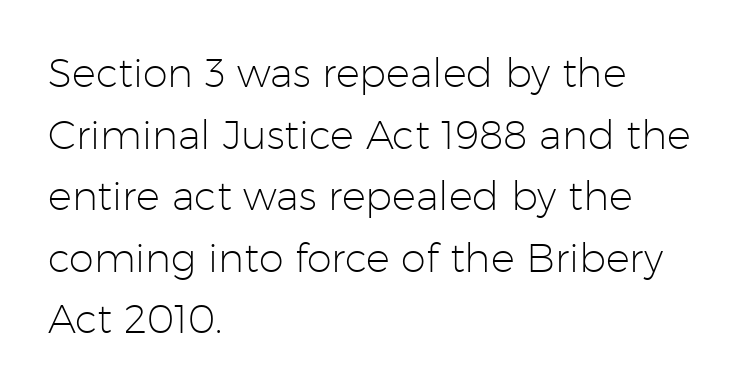
Q: Is the text bold? A: No.
Q: Is the text italic (slanted)? A: No, it is upright.
Q: Is the typeface a serif or a sans-serif typeface? A: Sans-serif.
Q: Is the text underlined? A: No.
Q: How is the paragraph aligned? A: Left-aligned.
Q: Is the spacing between letters normal or unusually wide? A: Normal.
Q: Is the spacing between lines tight, normal or loose? A: Normal.
Q: Width (condensed, normal, or wide)? A: Normal.
Q: Stroke contrast? A: Low.
Q: x-height? A: Medium.
Q: Monospaced? A: No.
